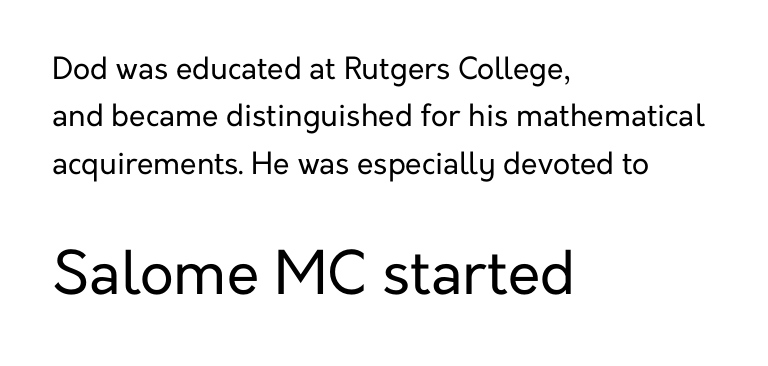
Q: Is the text bold? A: No.
Q: Is the text italic (slanted)? A: No, it is upright.
Q: Is the typeface a serif or a sans-serif typeface? A: Sans-serif.
Q: Is the text underlined? A: No.
Q: How is the paragraph aligned? A: Left-aligned.
Q: Is the spacing between letters normal or unusually wide? A: Normal.
Q: Is the spacing between lines tight, normal or loose? A: Normal.
Q: Which block of text is set in a larger size, the first (top) or the second (bottom)? A: The second (bottom) one.
Q: Width (condensed, normal, or wide)? A: Normal.
Q: Stroke contrast? A: Low.
Q: x-height? A: Medium.
Q: Monospaced? A: No.
